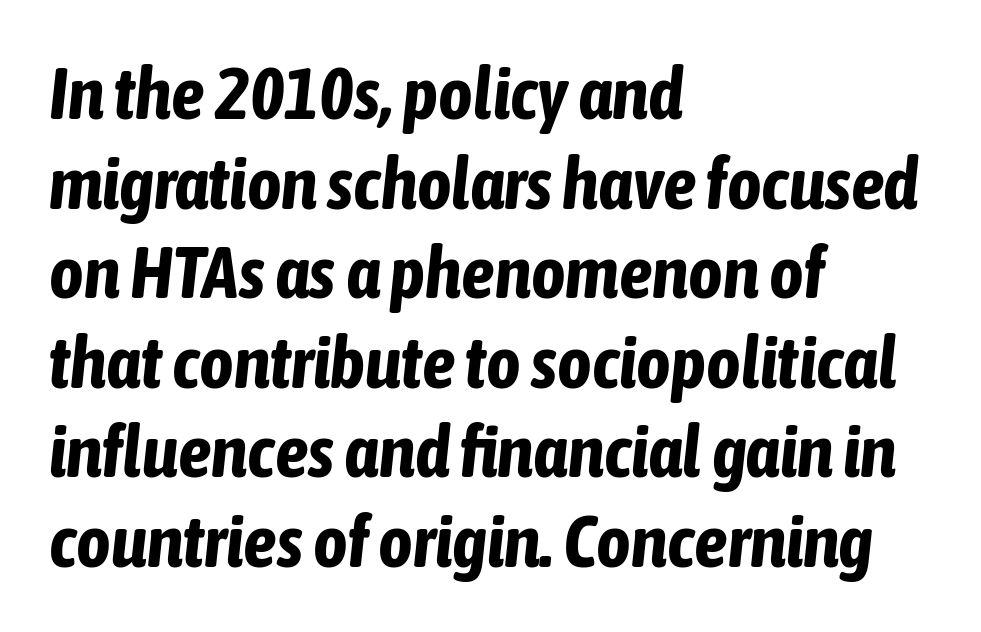
Q: Is the text bold? A: Yes.
Q: Is the text italic (slanted)? A: Yes, it leans right by about 6 degrees.
Q: Is the text underlined? A: No.
Q: How is the paragraph aligned? A: Left-aligned.
Q: Is the spacing between letters normal or unusually wide? A: Normal.
Q: Width (condensed, normal, or wide)? A: Condensed.
Q: Stroke contrast? A: Low.
Q: x-height? A: Medium.
Q: Monospaced? A: No.
